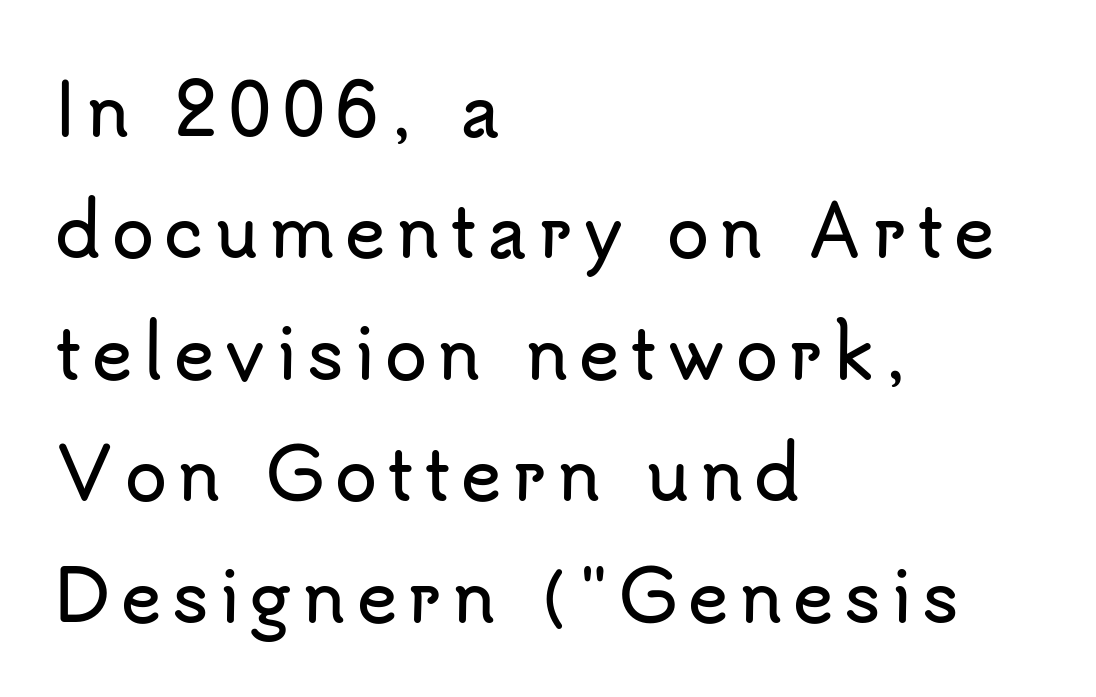
The rendering uses natural spacing where letterforms have individual widths. Descender tails drop into unmarked territory. Notice how the stems are strictly vertical — no italics here. Letterform terminals end flat and unadorned throughout the passage. The rag falls on the right side of this text block.
